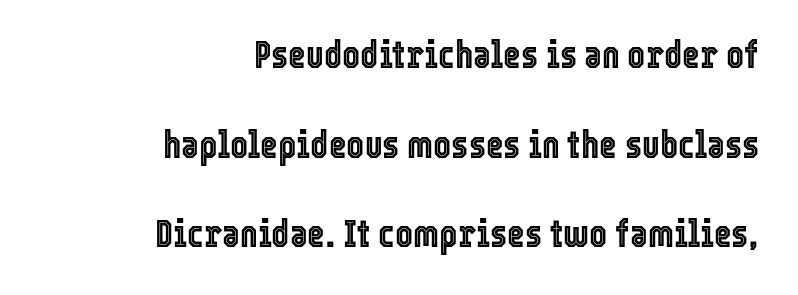
The specimen reads as upright at a glance. Notice how the passage keeps a crisp vertical edge on the right only. Summary of vertical rhythm: relaxed, with wide interline spacing. The letters sit at their default tracking, neither squeezed nor spread.
